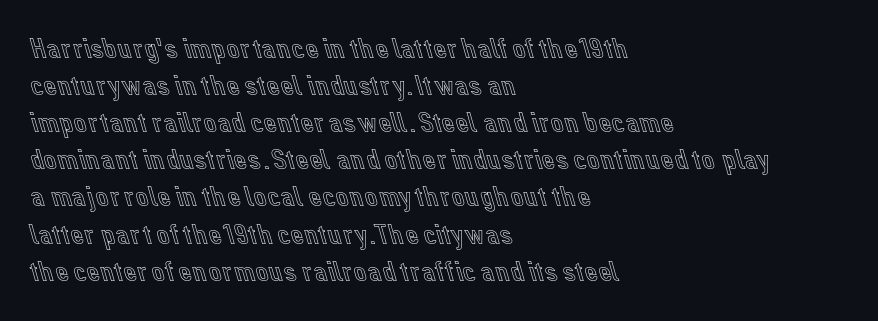
Q: Is the text italic (slanted)? A: Yes.
Q: Is the text underlined? A: No.
Q: How is the paragraph aligned? A: Left-aligned.
Q: Is the spacing between letters normal or unusually wide? A: Normal.
Q: Is the spacing between lines tight, normal or loose? A: Normal.
Q: Width (condensed, normal, or wide)? A: Normal.
Q: x-height? A: Medium.
Q: Monospaced? A: No.
